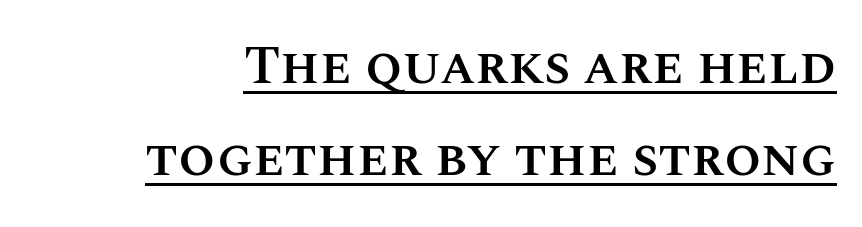
The sample's only ornament is a line tracing under the words. Typographic density is moderately raised because the face is semibold. Note the varied advance widths — an 'i' is clearly narrower than an 'm'. Default kerning and tracking; the words read as compact shapes.
